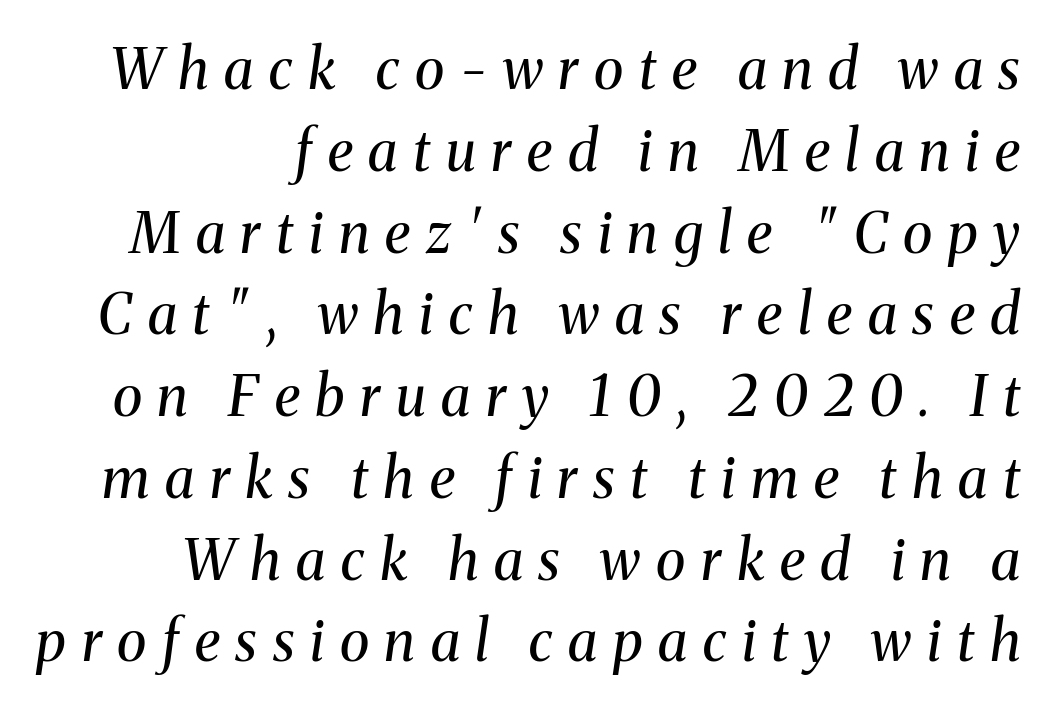
Looks like regular typesetting: each glyph gets only the width it needs. The rendering uses a moderate line-height, typical for paragraphs. The passage is arranged like a letterhead date or caption credit — flush right. The horizontal fit of the characters is loose and conspicuously gappy. Heft: none added — not bold.
